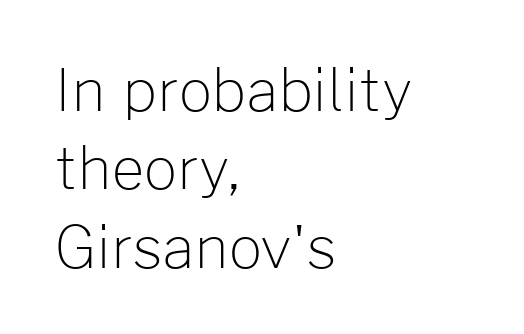
{"serif": "no", "italic": "no", "bold": "no", "weight": "light", "width": "normal", "stroke_contrast": "low", "x_height": "medium", "monospaced": "no", "underline": "no", "align": "left", "line_spacing": "normal", "line_spacing_ratio": 1.35, "letter_spacing": "normal", "letter_spacing_em": 0.0, "glyph_px": 58}
